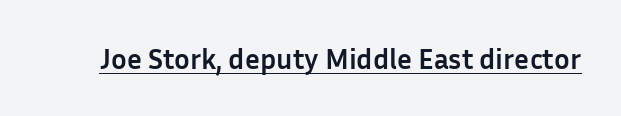
This sample uses a sans-serif face. Look at the stroke-to-counter ratio: heavy, a bold. Do the letters lean? They stand straight. Look at the tracking — it's just the regular setting, nothing added. You could not count columns in this text — the font is proportionally spaced.
